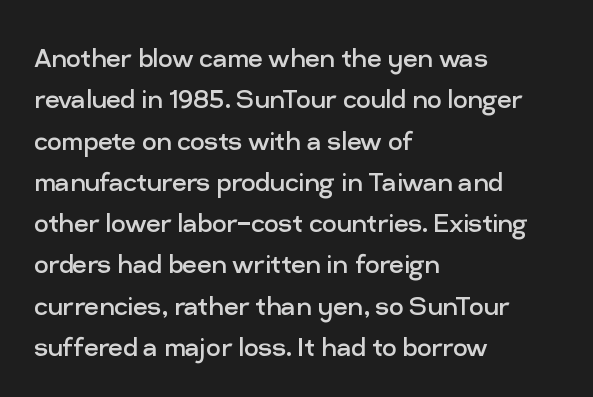
{"serif": "no", "italic": "no", "bold": "no", "weight": "regular", "width": "normal", "stroke_contrast": "low", "x_height": "medium", "monospaced": "no", "underline": "no", "align": "left", "line_spacing": "normal", "line_spacing_ratio": 1.29, "letter_spacing": "normal", "letter_spacing_em": 0.0, "glyph_px": 32}
